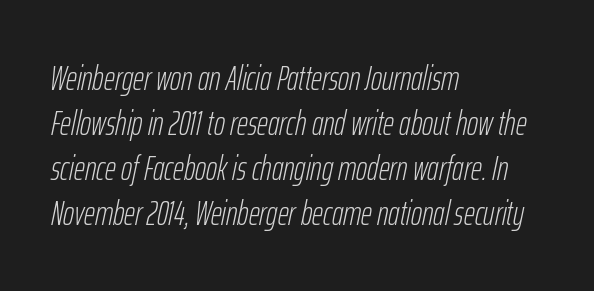
No extra tracking has been applied to these lines. Summary of weight: not heavy and not bold. Compared with a centered layout, this one pins lines to the left instead. Varying glyph widths throughout — classic text-font behaviour. The text carries the slant typical of an italic or oblique font.
